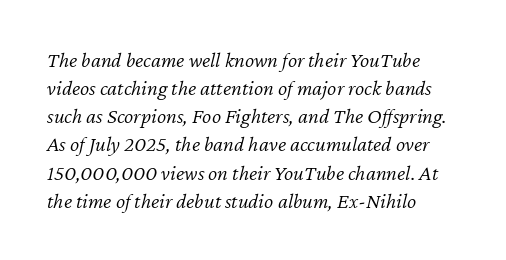
Only glyphs here, with clear space below each row. The specimen reads as italic at a glance. The passage shown stacks its lines at a standard gap. Which margin do the lines hug? The left one — the right edge is uneven. Each stroke keeps to a modest, everyday thickness or less. The face used here is rendered with its standard letterfit.
